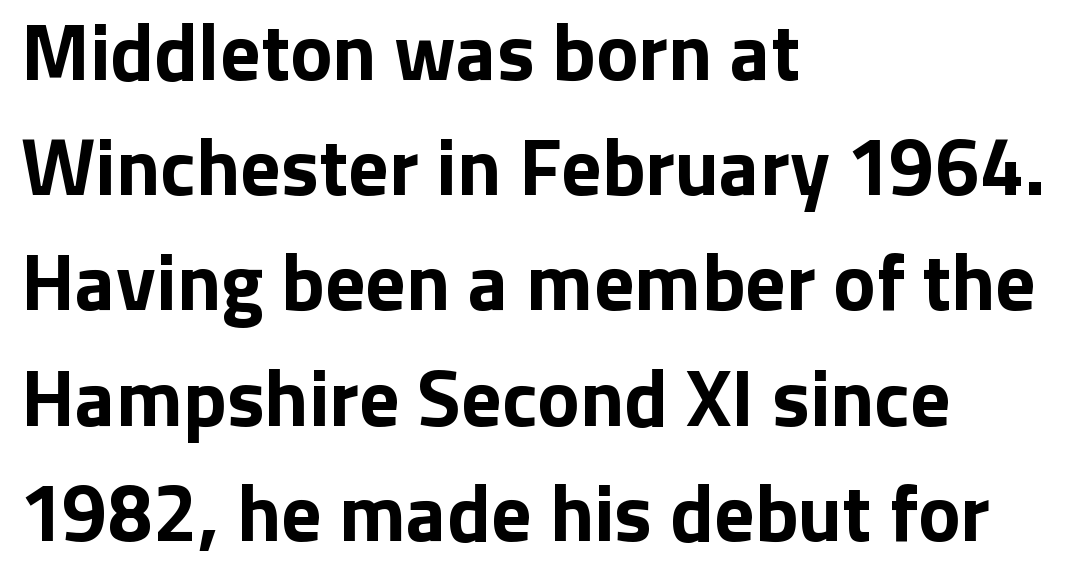
Just letters on the line, the space beneath them empty. Weight: bold. Proportional: the letters do not fall into vertical columns. To sum up the face: it is a sans, with no serifs. The letters stand straight up with perfectly vertical stems.
